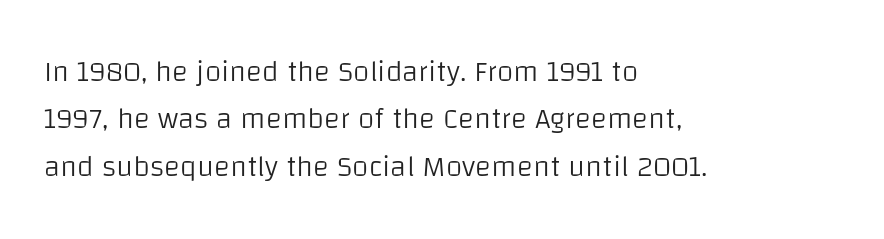
Q: Is the text bold? A: No.
Q: Is the text italic (slanted)? A: No, it is upright.
Q: Is the typeface a serif or a sans-serif typeface? A: Sans-serif.
Q: Is the text underlined? A: No.
Q: How is the paragraph aligned? A: Left-aligned.
Q: Is the spacing between letters normal or unusually wide? A: Normal.
Q: Is the spacing between lines tight, normal or loose? A: Normal.
Q: Width (condensed, normal, or wide)? A: Normal.
Q: Stroke contrast? A: Low.
Q: x-height? A: Large.
Q: Monospaced? A: No.
